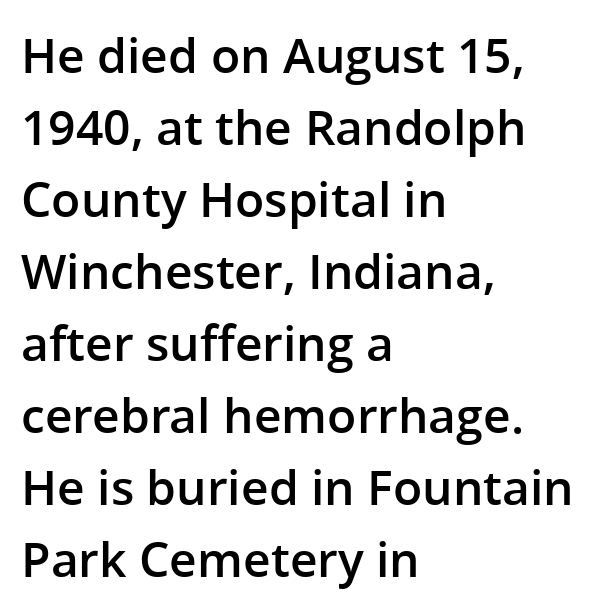
The image shows 48 px semibold sans-serif type, upright; set left-aligned, normal line spacing (1.5x), normal letter spacing, not underlined; low stroke contrast and a medium x-height.
